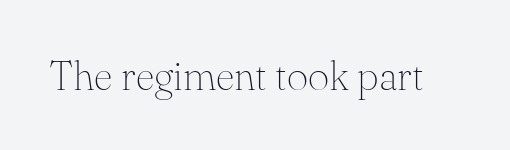
The image shows 41 px thin serif type, upright; set normal letter spacing, not underlined; medium stroke contrast and a small x-height.
